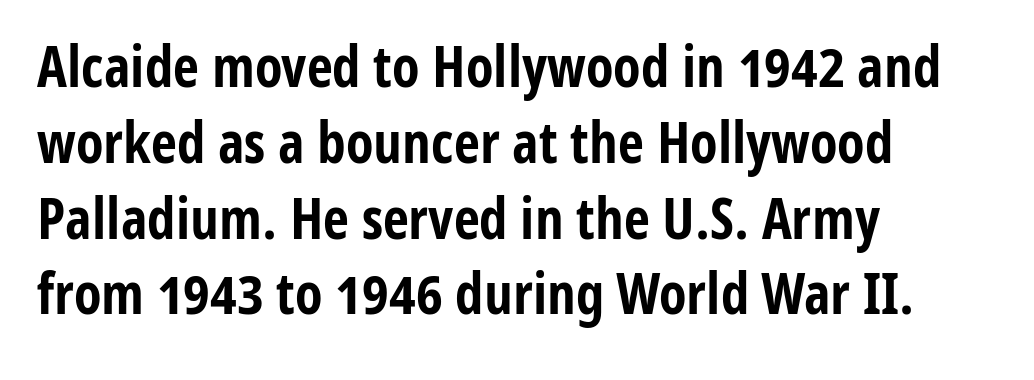
Q: Is the text bold? A: Yes.
Q: Is the text italic (slanted)? A: No, it is upright.
Q: Is the typeface a serif or a sans-serif typeface? A: Sans-serif.
Q: Is the text underlined? A: No.
Q: How is the paragraph aligned? A: Left-aligned.
Q: Is the spacing between letters normal or unusually wide? A: Normal.
Q: Is the spacing between lines tight, normal or loose? A: Normal.
Q: Width (condensed, normal, or wide)? A: Condensed.
Q: Stroke contrast? A: Low.
Q: x-height? A: Medium.
Q: Monospaced? A: No.
